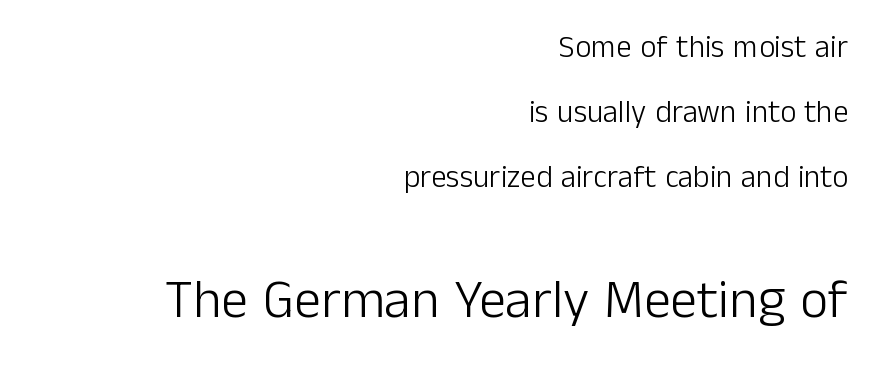
{"serif": "no", "italic": "no", "bold": "no", "weight": "light", "width": "normal", "stroke_contrast": "low", "x_height": "medium", "monospaced": "no", "underline": "no", "align": "right", "line_spacing": "loose", "line_spacing_ratio": 2.1, "letter_spacing": "normal", "letter_spacing_em": 0.0, "larger_block": "second", "size_ratio": 1.74, "glyph_px": 54}
